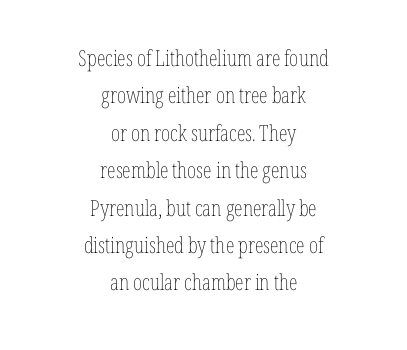
{"italic": "no", "bold": "no", "underline": "no", "align": "center", "line_spacing": "normal", "line_spacing_ratio": 1.7, "letter_spacing": "normal", "letter_spacing_em": 0.0, "glyph_px": 22}
